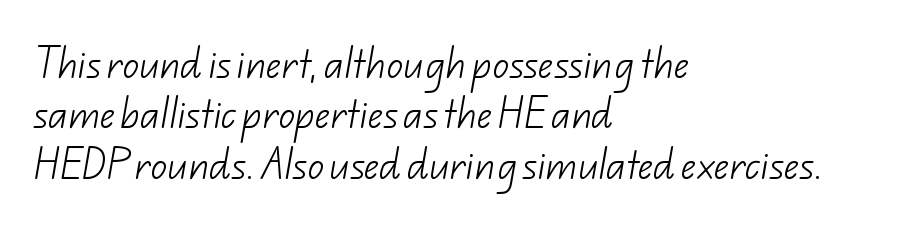
The image shows 33 px light sans-serif type; set left-aligned, normal line spacing (1.53x), normal letter spacing, not underlined; low stroke contrast and a small x-height.
